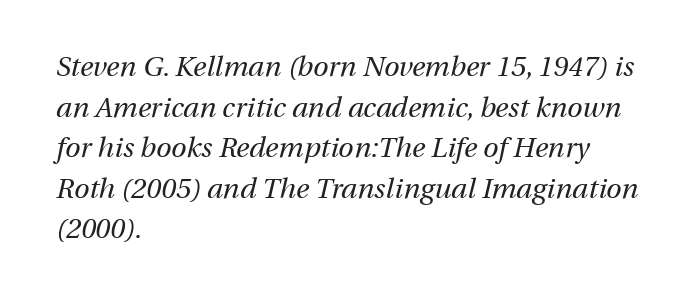
Q: Is the text bold? A: No.
Q: Is the text italic (slanted)? A: Yes, it leans right by about 13 degrees.
Q: Is the text underlined? A: No.
Q: How is the paragraph aligned? A: Left-aligned.
Q: Is the spacing between letters normal or unusually wide? A: Normal.
Q: Is the spacing between lines tight, normal or loose? A: Normal.
Q: Width (condensed, normal, or wide)? A: Normal.
Q: Stroke contrast? A: Medium.
Q: x-height? A: Medium.
Q: Monospaced? A: No.
